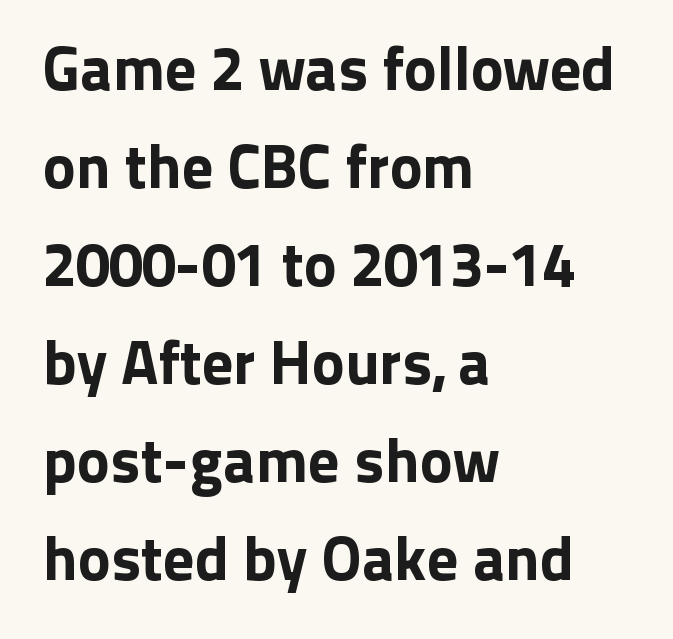
{"serif": "no", "italic": "no", "width": "normal", "stroke_contrast": "low", "x_height": "medium", "monospaced": "no", "underline": "no", "align": "left", "line_spacing": "normal", "line_spacing_ratio": 1.58, "letter_spacing": "normal", "letter_spacing_em": 0.0, "glyph_px": 62}
